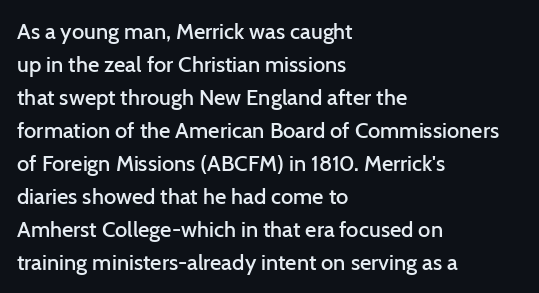
Q: Is the text bold? A: Semi-bold.
Q: Is the text italic (slanted)? A: No, it is upright.
Q: Is the text underlined? A: No.
Q: How is the paragraph aligned? A: Left-aligned.
Q: Is the spacing between letters normal or unusually wide? A: Normal.
Q: Is the spacing between lines tight, normal or loose? A: Normal.
